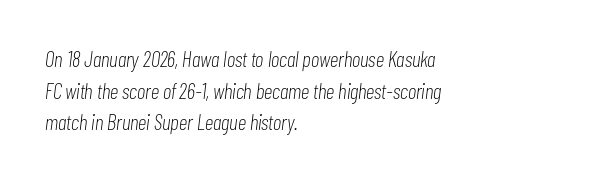
Short and long lines alike share a common starting point at left. Would a proofreader flag this as italicized? Yes. Tracking value appears to be zero — textbook default spacing. Plain, unruled lines of type. How would I describe the line gaps? Plain and ordinary. A light-to-regular cut is what we see here.
